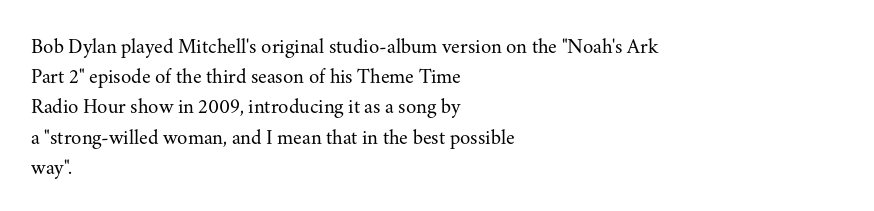
Q: Is the text bold? A: No.
Q: Is the text italic (slanted)? A: No, it is upright.
Q: Is the text underlined? A: No.
Q: How is the paragraph aligned? A: Left-aligned.
Q: Is the spacing between letters normal or unusually wide? A: Normal.
Q: Is the spacing between lines tight, normal or loose? A: Normal.
